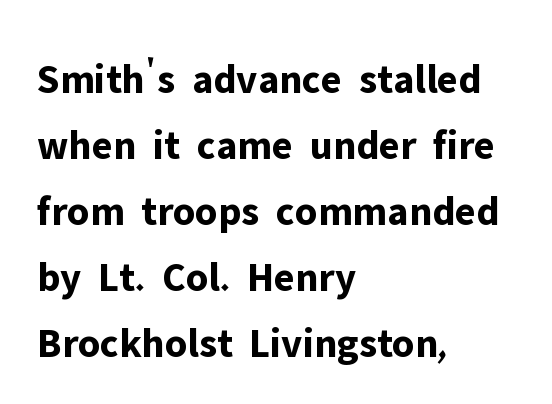
Q: Is the text bold? A: Yes.
Q: Is the text italic (slanted)? A: No, it is upright.
Q: Is the typeface a serif or a sans-serif typeface? A: Sans-serif.
Q: Is the text underlined? A: No.
Q: How is the paragraph aligned? A: Left-aligned.
Q: Is the spacing between letters normal or unusually wide? A: Normal.
Q: Is the spacing between lines tight, normal or loose? A: Normal.
Q: Width (condensed, normal, or wide)? A: Normal.
Q: Stroke contrast? A: Low.
Q: x-height? A: Medium.
Q: Monospaced? A: No.
